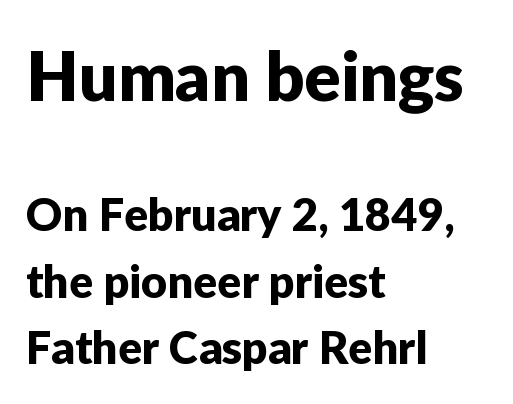
Whoever set this made the first block the dominant, larger element. A clean baseline with only descenders dipping below it. Short note: letters normally spaced. Visually the block forms a straight wall on the left and a jagged coastline on the right. The lettering holds an erect, upright posture throughout.
